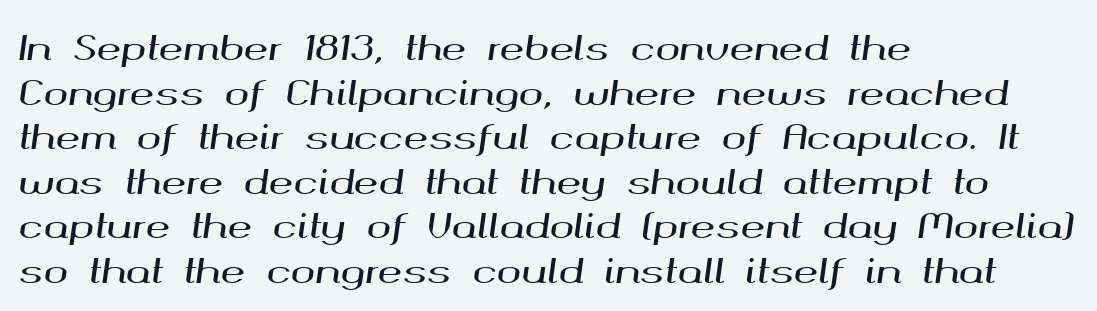
{"italic": "yes", "lean": "right", "slant_degrees": 8, "width": "wide", "stroke_contrast": "medium", "x_height": "medium", "monospaced": "no", "underline": "no", "align": "left", "line_spacing": "normal", "line_spacing_ratio": 1.35, "letter_spacing": "normal", "letter_spacing_em": 0.0, "glyph_px": 33}
